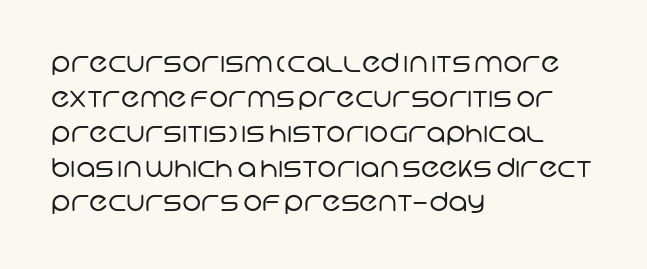
{"bold": "no", "underline": "no", "align": "left", "line_spacing": "normal", "line_spacing_ratio": 1.34, "letter_spacing": "normal", "letter_spacing_em": 0.0, "glyph_px": 26}
